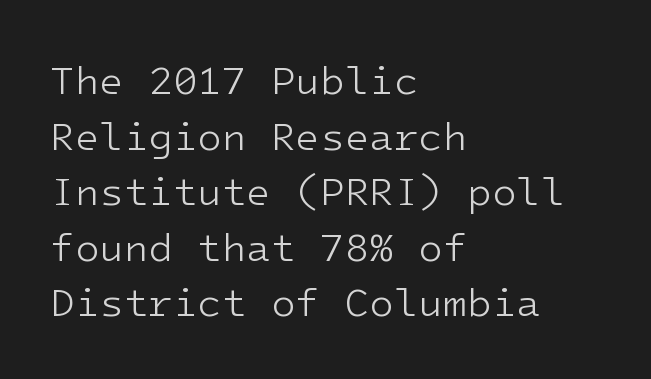
{"serif": "no", "italic": "no", "bold": "no", "weight": "light", "width": "normal", "stroke_contrast": "low", "x_height": "medium", "underline": "no", "align": "left", "line_spacing": "normal", "line_spacing_ratio": 1.39, "letter_spacing": "normal", "letter_spacing_em": 0.0, "glyph_px": 40}
